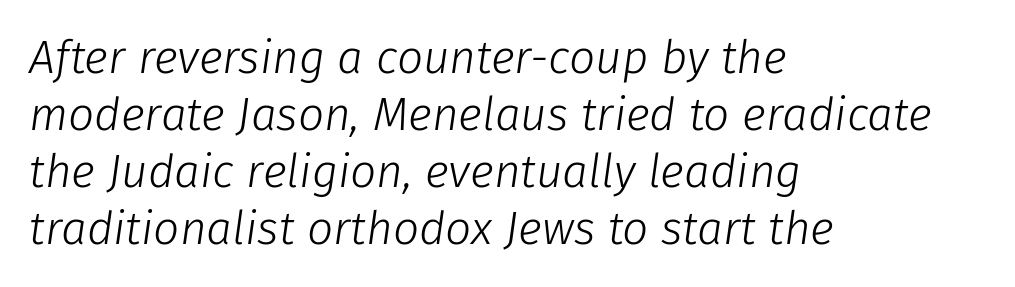
Q: Is the text bold? A: No.
Q: Is the text italic (slanted)? A: Yes, it leans right by about 8 degrees.
Q: Is the text underlined? A: No.
Q: How is the paragraph aligned? A: Left-aligned.
Q: Is the spacing between letters normal or unusually wide? A: Normal.
Q: Width (condensed, normal, or wide)? A: Normal.
Q: Stroke contrast? A: Low.
Q: x-height? A: Medium.
Q: Monospaced? A: No.
